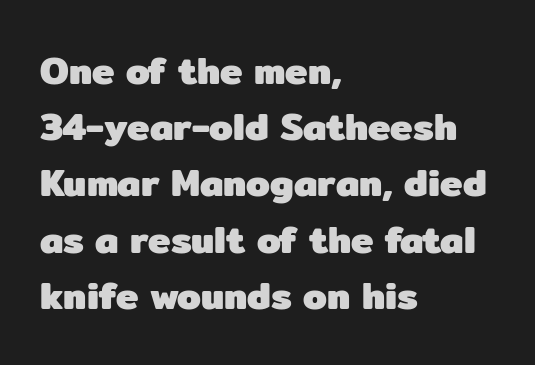
Q: Is the text bold? A: Yes.
Q: Is the text italic (slanted)? A: No, it is upright.
Q: Is the typeface a serif or a sans-serif typeface? A: Sans-serif.
Q: Is the text underlined? A: No.
Q: How is the paragraph aligned? A: Left-aligned.
Q: Is the spacing between letters normal or unusually wide? A: Normal.
Q: Is the spacing between lines tight, normal or loose? A: Normal.
Q: Width (condensed, normal, or wide)? A: Normal.
Q: Stroke contrast? A: Low.
Q: x-height? A: Medium.
Q: Monospaced? A: No.
